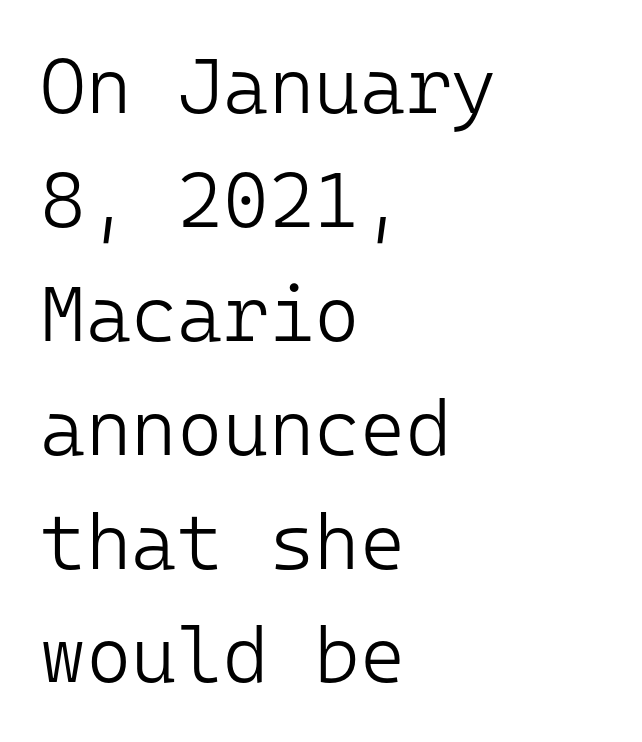
{"serif": "no", "italic": "no", "bold": "no", "weight": "light", "width": "normal", "stroke_contrast": "low", "x_height": "medium", "monospaced": "yes", "underline": "no", "align": "left", "line_spacing": "normal", "line_spacing_ratio": 1.46, "letter_spacing": "normal", "letter_spacing_em": 0.0, "glyph_px": 78}
